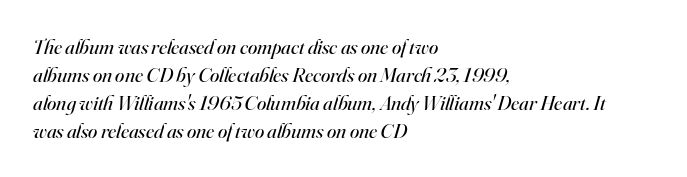
Q: Is the text bold? A: No.
Q: Is the text italic (slanted)? A: Yes, it leans right by about 16 degrees.
Q: Is the text underlined? A: No.
Q: How is the paragraph aligned? A: Left-aligned.
Q: Is the spacing between letters normal or unusually wide? A: Normal.
Q: Is the spacing between lines tight, normal or loose? A: Normal.
